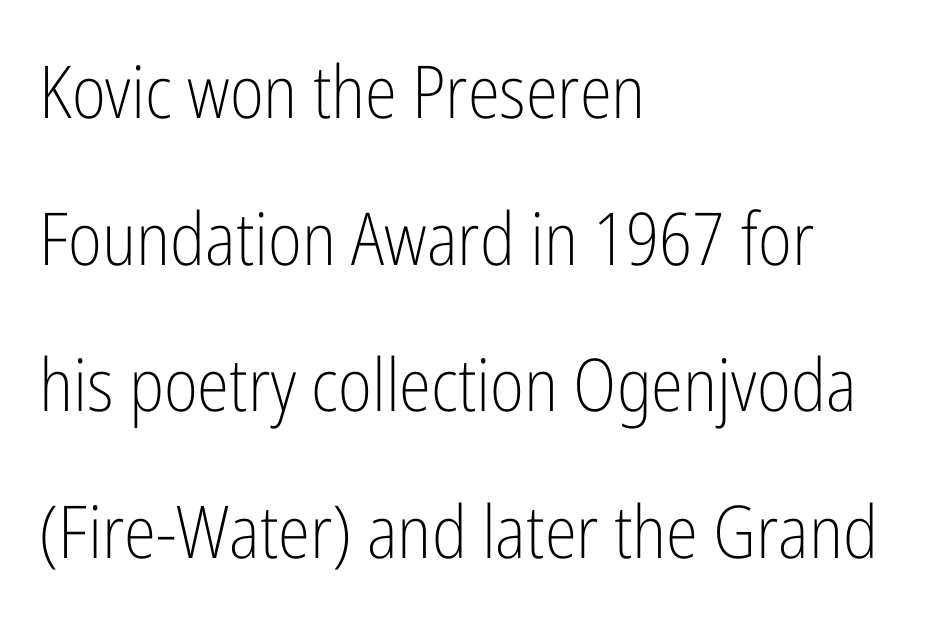
The image shows 73 px light, condensed sans-serif type, upright; set left-aligned, loose line spacing (2.01x), normal letter spacing, not underlined; low stroke contrast and a medium x-height.
